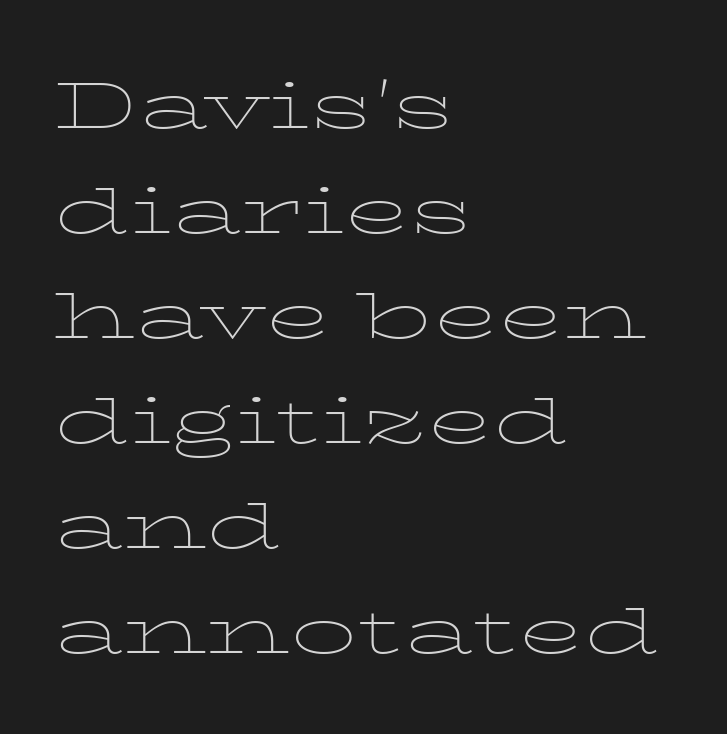
Q: Is the text bold? A: No.
Q: Is the text italic (slanted)? A: No, it is upright.
Q: Is the typeface a serif or a sans-serif typeface? A: Serif.
Q: Is the text underlined? A: No.
Q: How is the paragraph aligned? A: Left-aligned.
Q: Is the spacing between letters normal or unusually wide? A: Normal.
Q: Is the spacing between lines tight, normal or loose? A: Normal.
Q: Width (condensed, normal, or wide)? A: Wide.
Q: Stroke contrast? A: Low.
Q: x-height? A: Medium.
Q: Monospaced? A: No.
